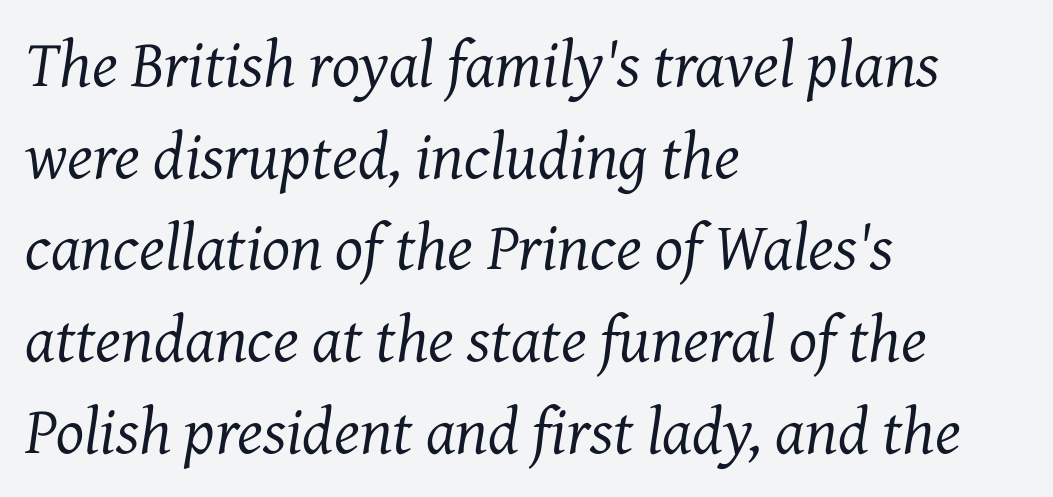
The weight tops out at a normal text grade. Does extra space separate the letters? No, they use regular spacing. The zone under the glyphs is completely vacant. The lines sit at an ordinary, default distance from one another. You could not count columns in this text — the font is proportionally spaced. Alignment: flush left.
